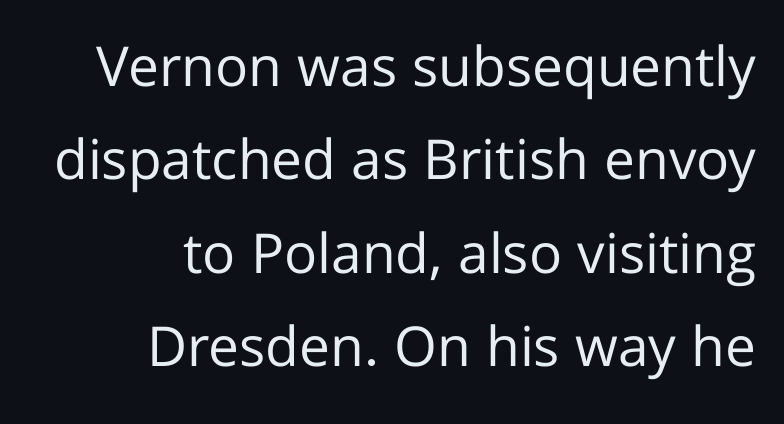
The image shows 55 px regular-weight sans-serif type, upright; set right-aligned, normal line spacing (1.7x), normal letter spacing, not underlined; low stroke contrast and a medium x-height.
